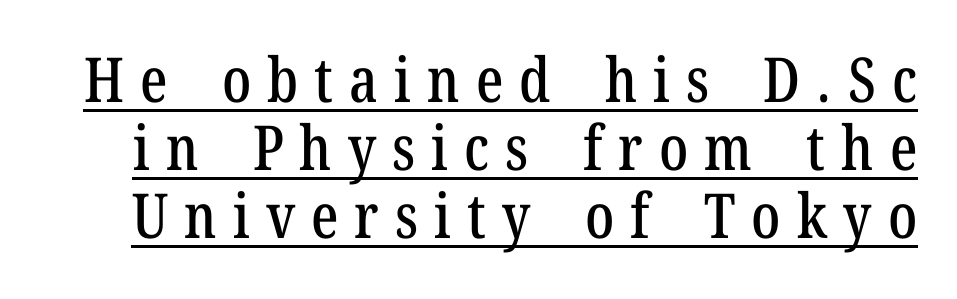
Nope, not italic — everything's standing straight. These characters rest on top of a visible drawn line. A typesetter would call this proportional, since set widths differ per character. Compared with typical body copy, the letter spacing here is much looser. The leading is snug, giving the passage a crowded texture.
